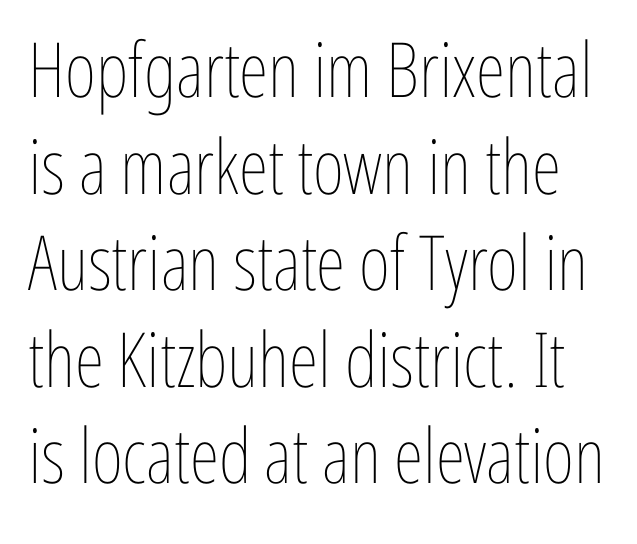
What's the leading like? Ordinary, nothing unusual. Looks like regular typesetting: each glyph gets only the width it needs. This is the regular roman posture of the typeface. The face used here is rendered with its standard letterfit. Plain, unruled lines of type. The characters are drawn with everyday or finer stroke widths.
